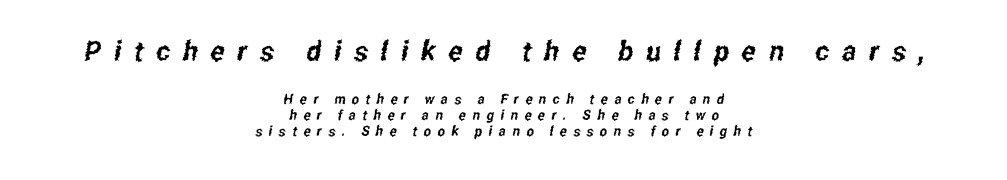
The image shows 28 px condensed sans-serif type; set centered, tight line spacing (1.11x), unusually wide letter spacing (+0.46 em), not underlined; the first (top) block is 2.0x larger; low stroke contrast and a medium x-height.
